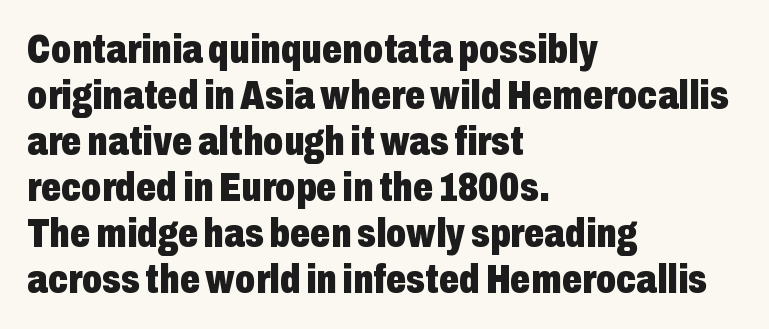
The image shows 40 px heavy, condensed sans-serif type, upright; set left-aligned, tight line spacing (1.15x), normal letter spacing, not underlined; low stroke contrast and a medium x-height.
